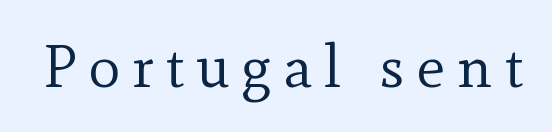
A typesetter would call this proportional, since set widths differ per character. A bare baseline throughout the passage. What kind of face is this? One with serifs. The letterforms sit at book weight or below. Caption: expanded tracking, letters set apart.
